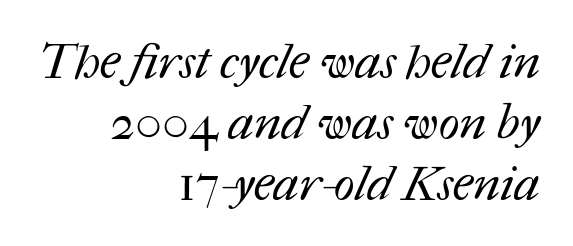
Q: Is the text bold? A: No.
Q: Is the text underlined? A: No.
Q: How is the paragraph aligned? A: Right-aligned.
Q: Is the spacing between letters normal or unusually wide? A: Normal.
Q: Width (condensed, normal, or wide)? A: Normal.
Q: Stroke contrast? A: Medium.
Q: x-height? A: Medium.
Q: Monospaced? A: No.
